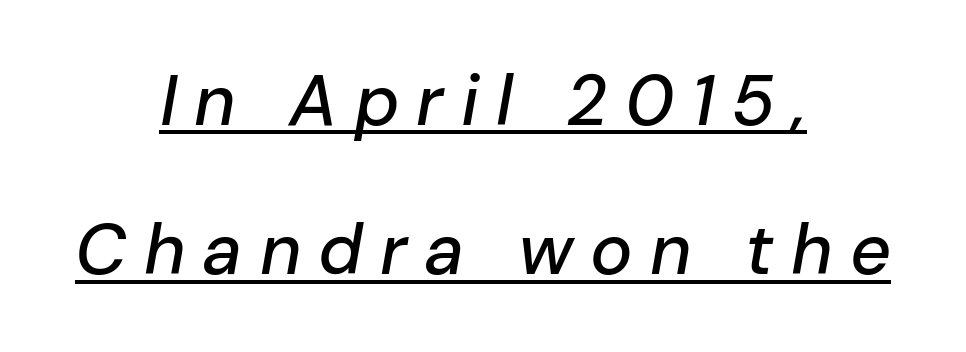
The image shows 71 px text type, italic (leaning right); set centered, loose line spacing (2.1x), unusually wide letter spacing (+0.24 em), underlined; low stroke contrast and a medium x-height.
